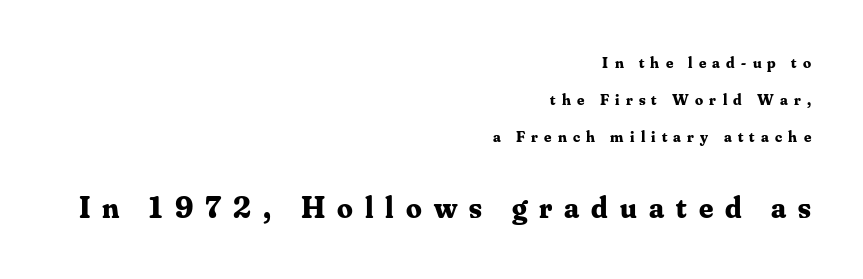
{"serif": "yes", "italic": "no", "bold": "yes", "weight": "bold", "width": "normal", "stroke_contrast": "medium", "x_height": "small", "monospaced": "no", "underline": "no", "align": "right", "line_spacing": "loose", "line_spacing_ratio": 2.3, "letter_spacing": "wide", "letter_spacing_em": 0.39, "larger_block": "second", "size_ratio": 1.94, "glyph_px": 31}
